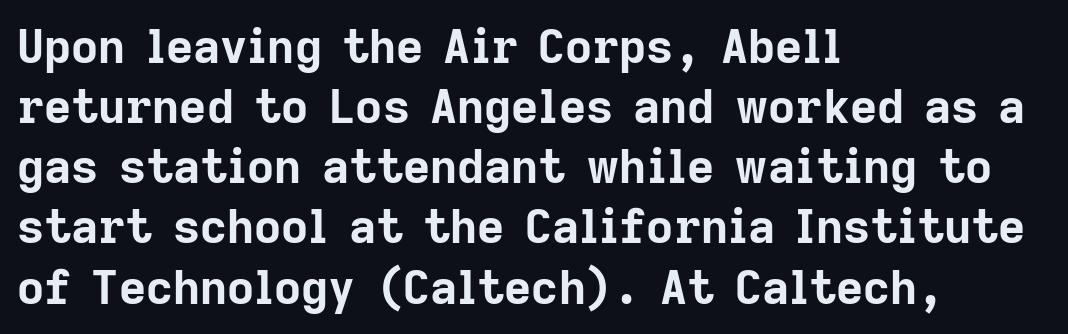
The lines sit at an ordinary, default distance from one another. Observe the absence of serifs on each vertical stroke in this sample. The face used here is proportionally spaced, like ordinary book or web type. A full-strength bold gives these letters their thick strokes. Horizontal alignment here is leftward, the default for most running prose. Glance below the letters and you will spot only blank space.
